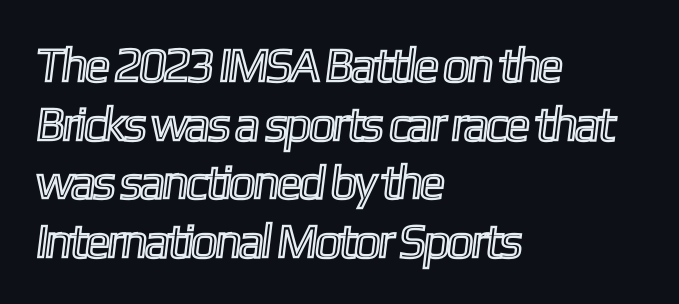
The image shows 48 px condensed type; set left-aligned, line spacing 1.22x, normal letter spacing, not underlined; a medium x-height.
